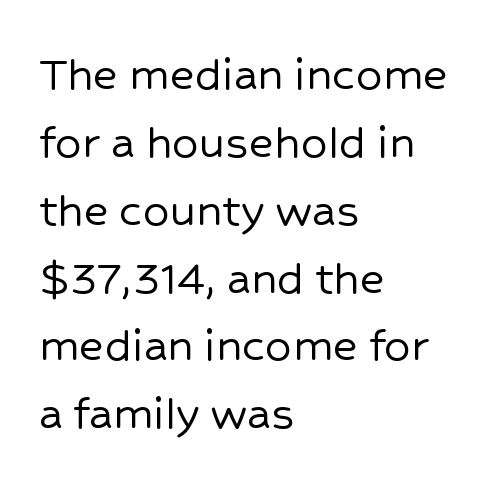
{"serif": "no", "italic": "no", "width": "normal", "stroke_contrast": "low", "x_height": "medium", "monospaced": "no", "underline": "no", "align": "left", "line_spacing": "normal", "line_spacing_ratio": 1.28, "letter_spacing": "normal", "letter_spacing_em": 0.0, "glyph_px": 53}
